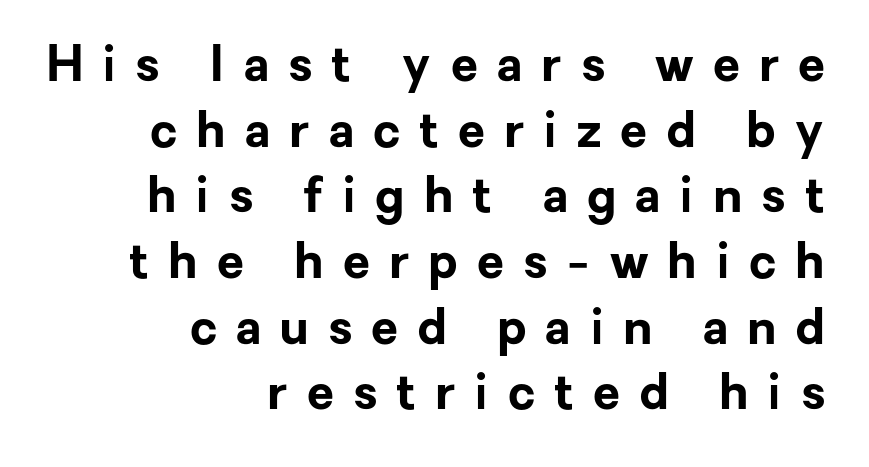
Looks like regular typesetting: each glyph gets only the width it needs. In CSS terms this would be text-align: right. Does the lettering tilt? It doesn't — this is upright. The passage shown is not underscored anywhere.
